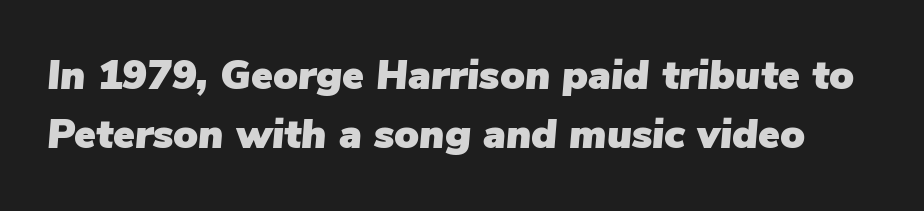
{"italic": "yes", "lean": "right", "slant_degrees": 5, "width": "normal", "stroke_contrast": "low", "x_height": "medium", "monospaced": "no", "underline": "no", "line_spacing": "normal", "line_spacing_ratio": 1.45, "letter_spacing": "normal", "letter_spacing_em": 0.0, "glyph_px": 41}
